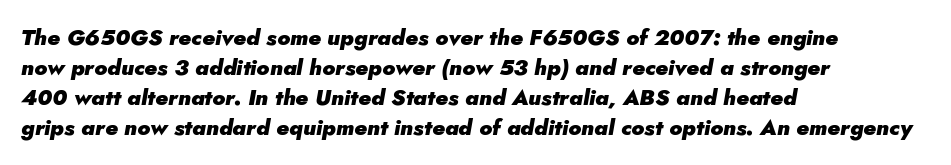
An italicized treatment has been applied to the whole sample. A student would call this left alignment; a typographer would say flush left, rag right. Look at the tracking — it's just the regular setting, nothing added. Is the type bold? Yes — the strokes are clearly thick and heavy.
